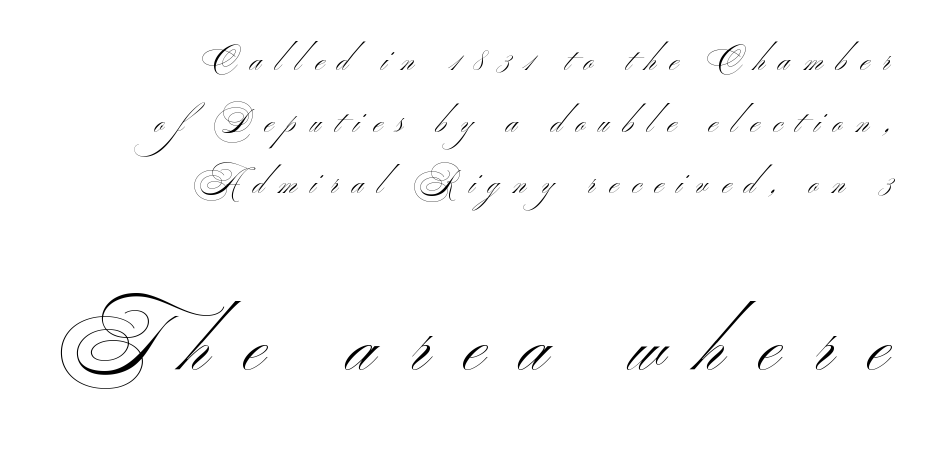
Q: Is the text bold? A: No.
Q: Is the typeface a serif or a sans-serif typeface? A: Sans-serif.
Q: Is the text underlined? A: No.
Q: How is the paragraph aligned? A: Right-aligned.
Q: Is the spacing between letters normal or unusually wide? A: Unusually wide.
Q: Is the spacing between lines tight, normal or loose? A: Loose.
Q: Which block of text is set in a larger size, the first (top) or the second (bottom)? A: The second (bottom) one.
Q: Width (condensed, normal, or wide)? A: Wide.
Q: Stroke contrast? A: Medium.
Q: x-height? A: Small.
Q: Monospaced? A: No.
